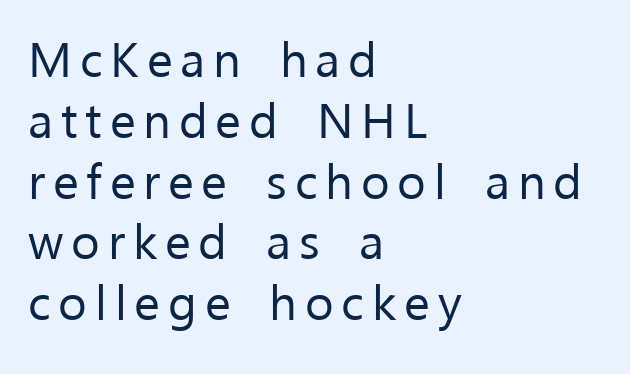
{"serif": "no", "italic": "no", "bold": "no", "weight": "regular", "width": "normal", "stroke_contrast": "low", "x_height": "medium", "monospaced": "no", "underline": "no", "align": "left", "line_spacing_ratio": 1.24, "glyph_px": 49}
